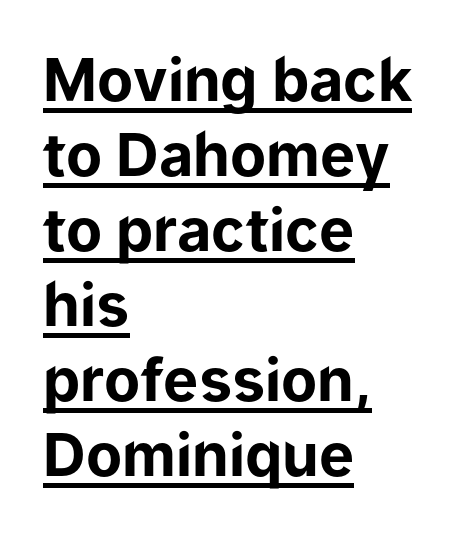
The image shows 59 px bold sans-serif type, upright; set left-aligned, normal line spacing (1.27x), normal letter spacing, underlined; low stroke contrast and a medium x-height.
